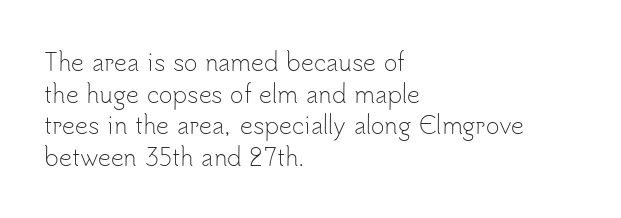
{"italic": "no", "bold": "no", "underline": "no", "align": "left", "line_spacing": "normal", "line_spacing_ratio": 1.38, "letter_spacing": "normal", "letter_spacing_em": 0.0, "glyph_px": 23}
